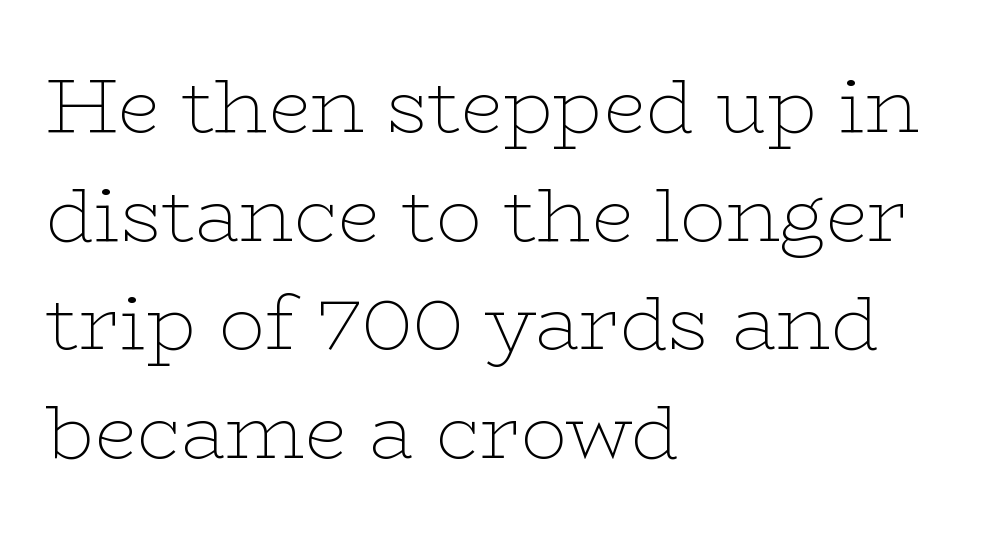
The image shows 77 px thin, wide serif type, upright; set left-aligned, normal line spacing (1.41x), normal letter spacing, not underlined; low stroke contrast and a medium x-height.
